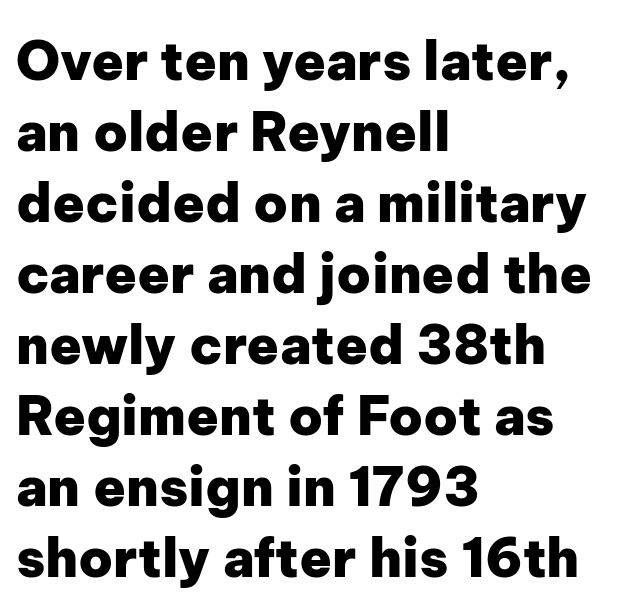
Q: Is the text bold? A: Yes.
Q: Is the text italic (slanted)? A: No, it is upright.
Q: Is the typeface a serif or a sans-serif typeface? A: Sans-serif.
Q: Is the text underlined? A: No.
Q: How is the paragraph aligned? A: Left-aligned.
Q: Is the spacing between letters normal or unusually wide? A: Normal.
Q: Is the spacing between lines tight, normal or loose? A: Normal.
Q: Width (condensed, normal, or wide)? A: Normal.
Q: Stroke contrast? A: Low.
Q: x-height? A: Medium.
Q: Monospaced? A: No.
